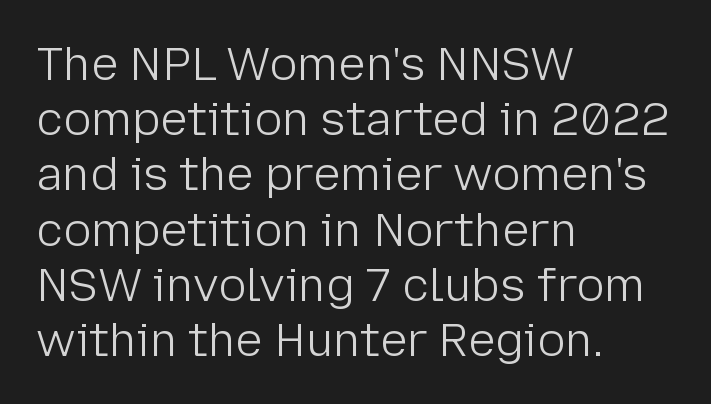
{"serif": "no", "italic": "no", "bold": "no", "weight": "light", "width": "normal", "stroke_contrast": "low", "x_height": "medium", "monospaced": "no", "underline": "no", "align": "left", "line_spacing_ratio": 1.2, "letter_spacing": "normal", "letter_spacing_em": 0.0, "glyph_px": 46}
